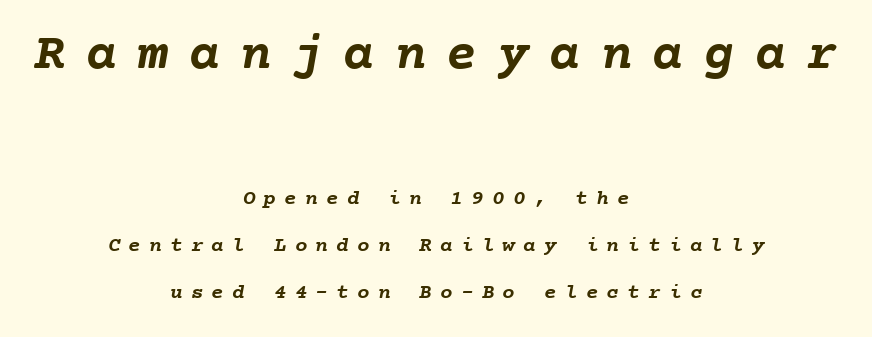
{"bold": "yes", "weight": "semibold", "width": "normal", "stroke_contrast": "low", "x_height": "medium", "monospaced": "yes", "underline": "no", "align": "center", "line_spacing": "loose", "line_spacing_ratio": 2.24, "letter_spacing": "wide", "letter_spacing_em": 0.39, "larger_block": "first", "size_ratio": 2.48, "glyph_px": 52}
